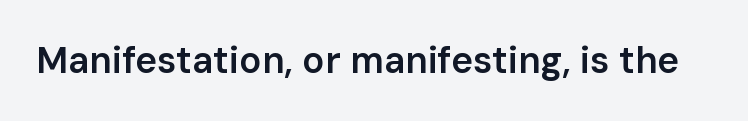
{"serif": "no", "italic": "no", "bold": "semi", "weight": "semibold", "width": "normal", "stroke_contrast": "low", "x_height": "medium", "monospaced": "no", "underline": "no", "letter_spacing": "normal", "letter_spacing_em": 0.0, "glyph_px": 37}
